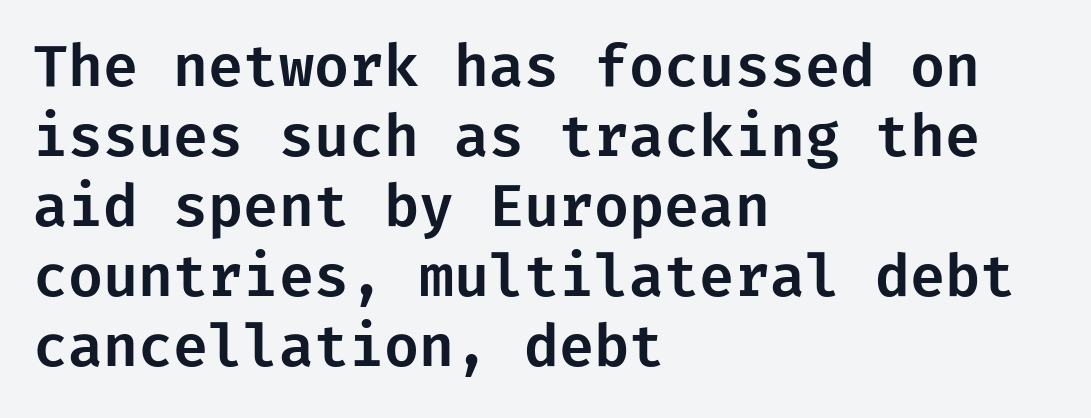
This sample uses plain, unmodified letter spacing. Quick note: underline off. Ordinary non-slanted type is in use. The paragraph shown leans on its left margin.
